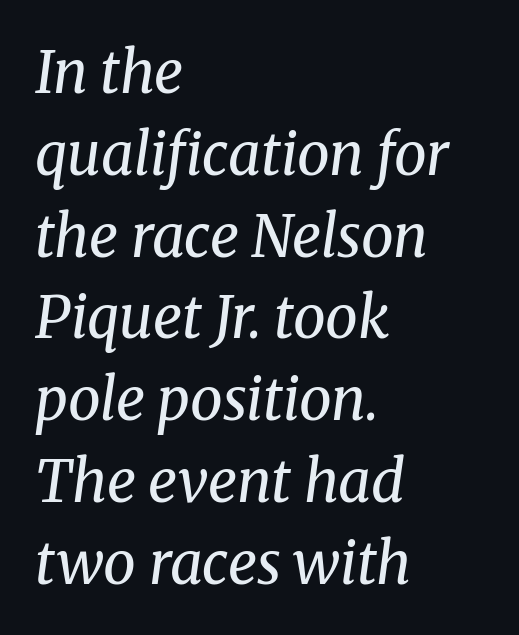
The image shows 58 px regular-weight serif type, italic (leaning right); set left-aligned, normal line spacing (1.41x), normal letter spacing, not underlined; medium stroke contrast and a medium x-height.
